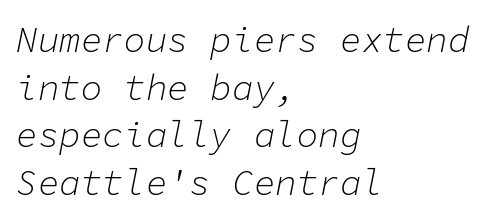
In CSS terms this would be text-align: left. Every character sits at an angle, as italics do. Summary of weight: not heavy and not bold. The passage shown has conventional tracking throughout.
